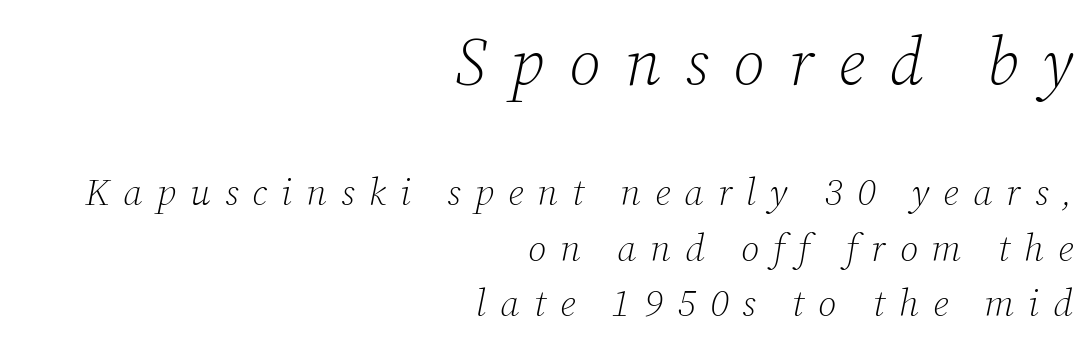
The image shows 66 px light serif type, italic (leaning right); set right-aligned, normal line spacing (1.46x), unusually wide letter spacing (+0.37 em), not underlined; the first (top) block is 1.74x larger; low stroke contrast and a medium x-height.
